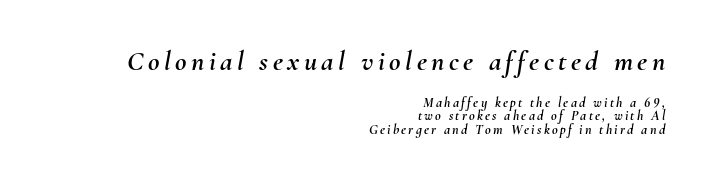
Q: Is the text italic (slanted)? A: Yes, it leans right by about 10 degrees.
Q: Is the text underlined? A: No.
Q: How is the paragraph aligned? A: Right-aligned.
Q: Is the spacing between lines tight, normal or loose? A: Tight.
Q: Which block of text is set in a larger size, the first (top) or the second (bottom)? A: The first (top) one.
Q: Width (condensed, normal, or wide)? A: Normal.
Q: Stroke contrast? A: Medium.
Q: x-height? A: Small.
Q: Monospaced? A: No.
